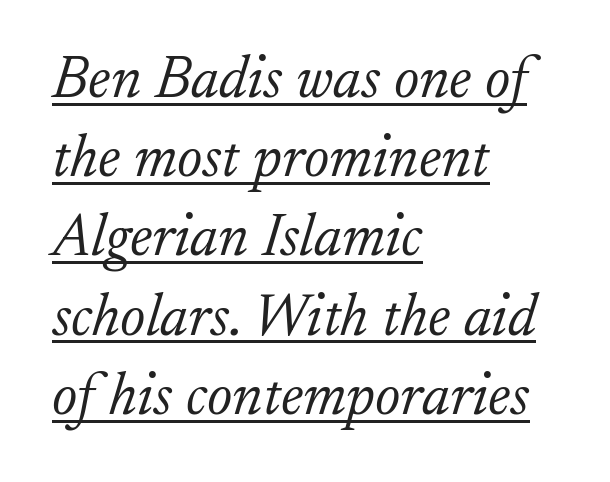
In CSS terms this would be text-align: left. Letter spacing: default. Is there an underline? Yes — a line sits under the letters. Is this a fixed-width face? No — the glyphs have proportional, varying widths.
